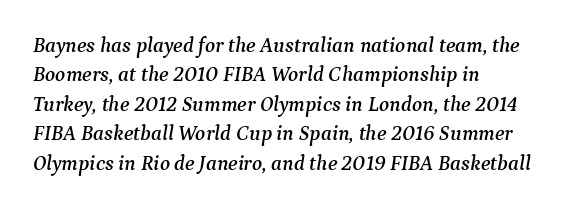
One glance says typical: line gaps are just what's usual. Glance below the letters and you will spot only blank space. The text block is weighted toward the left margin, trailing off unevenly rightward. Designer's note — italics engaged. A typesetter would call this zero additional tracking.
